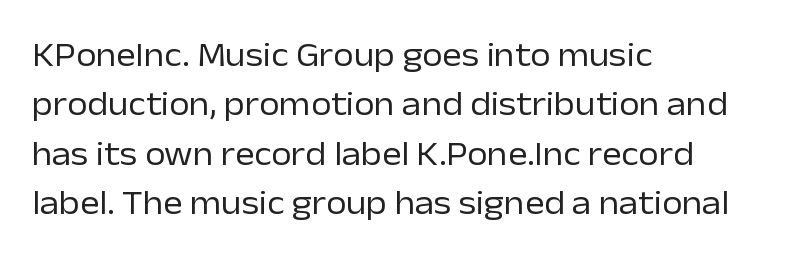
Q: Is the text bold? A: No.
Q: Is the text italic (slanted)? A: No, it is upright.
Q: Is the typeface a serif or a sans-serif typeface? A: Sans-serif.
Q: Is the text underlined? A: No.
Q: How is the paragraph aligned? A: Left-aligned.
Q: Is the spacing between letters normal or unusually wide? A: Normal.
Q: Is the spacing between lines tight, normal or loose? A: Normal.
Q: Width (condensed, normal, or wide)? A: Normal.
Q: Stroke contrast? A: Low.
Q: x-height? A: Medium.
Q: Monospaced? A: No.
